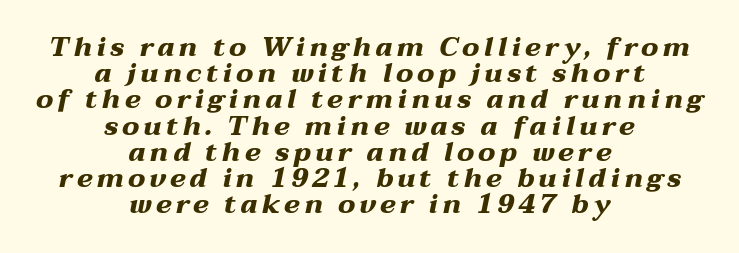
The strokes are fattened all the way to bold. Horizontal alignment here is central, giving a formal, balanced look. Line spacing here is tight. If you drew a line through each stem, it would be angled.
